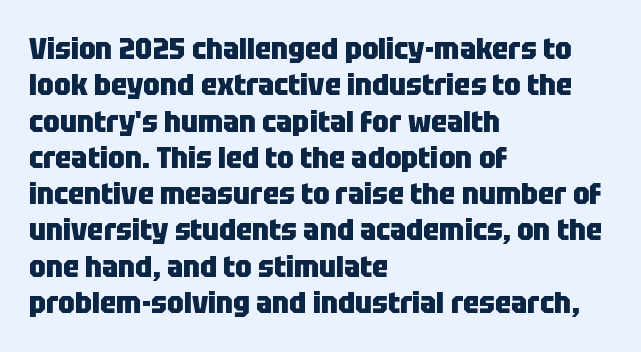
You'd pick this weight for a headline — it's a proper bold. Designer's note — italics off, roman on. Look at the tracking — it's just the regular setting, nothing added. Left-aligned paragraph, ragged on the right. A typesetter would label this face a sans.
